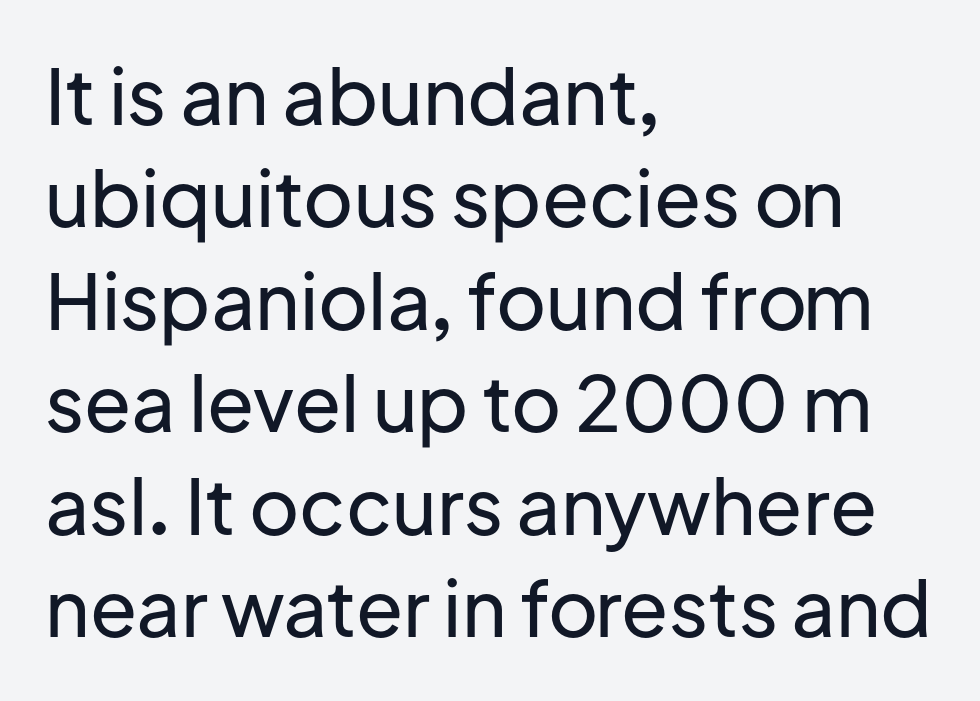
This rendering features lettering with no underline. Is there any slant? The stems are plumb. These lines are rendered in a variable-pitch font. The compositor pushed each line to the left boundary. This sample uses a sans-serif face.
